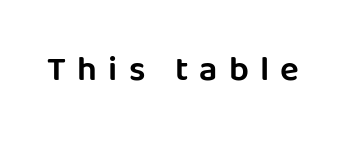
The image shows 35 px sans-serif type, upright; set unusually wide letter spacing (+0.32 em), not underlined; low stroke contrast and a large x-height.
